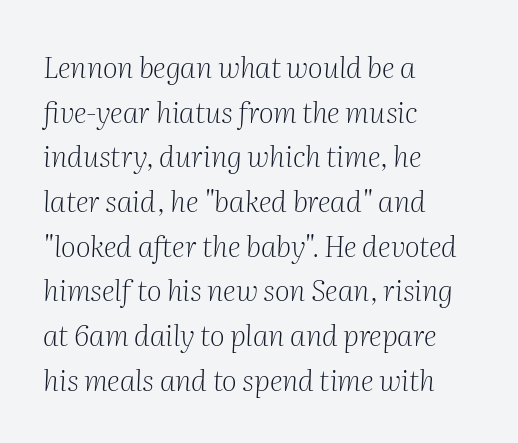
{"serif": "yes", "italic": "yes", "lean": "right", "slant_degrees": 2, "bold": "no", "weight": "light", "width": "normal", "stroke_contrast": "medium", "x_height": "medium", "monospaced": "no", "underline": "no", "align": "left", "line_spacing": "normal", "line_spacing_ratio": 1.54, "letter_spacing": "normal", "letter_spacing_em": 0.0, "glyph_px": 29}
